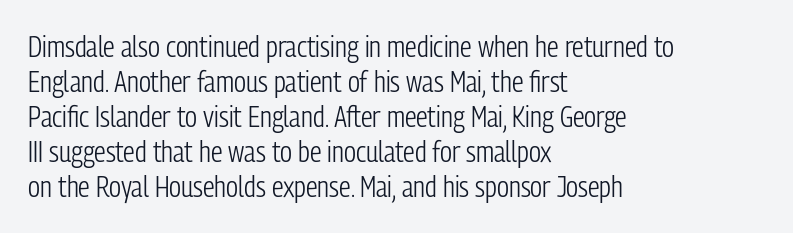
Q: Is the text bold? A: No.
Q: Is the text italic (slanted)? A: No, it is upright.
Q: Is the typeface a serif or a sans-serif typeface? A: Sans-serif.
Q: Is the text underlined? A: No.
Q: How is the paragraph aligned? A: Left-aligned.
Q: Is the spacing between letters normal or unusually wide? A: Normal.
Q: Width (condensed, normal, or wide)? A: Condensed.
Q: Stroke contrast? A: Low.
Q: x-height? A: Medium.
Q: Monospaced? A: No.
